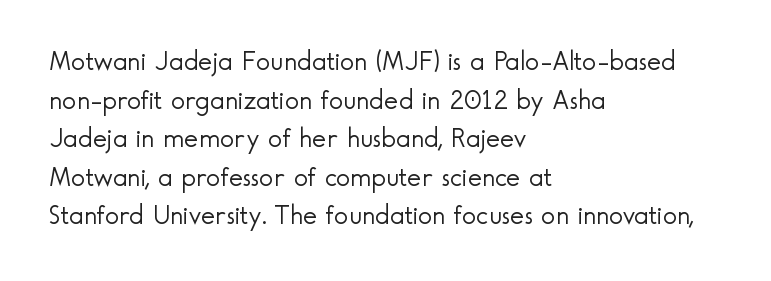
{"italic": "no", "bold": "no", "underline": "no", "align": "left", "line_spacing": "normal", "line_spacing_ratio": 1.43, "letter_spacing": "normal", "letter_spacing_em": 0.0, "glyph_px": 27}
